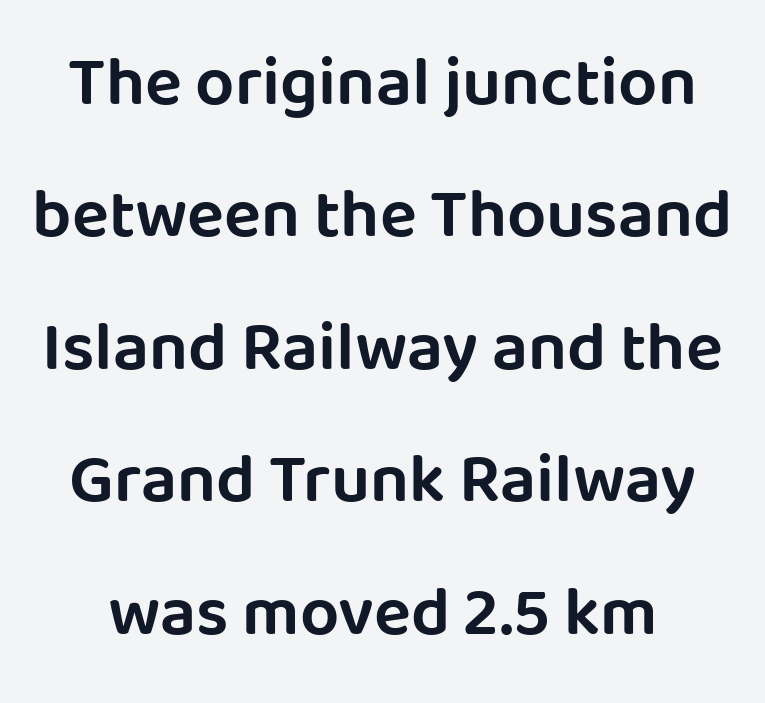
{"serif": "no", "italic": "no", "width": "normal", "stroke_contrast": "low", "x_height": "large", "monospaced": "no", "underline": "no", "line_spacing": "loose", "line_spacing_ratio": 1.92, "letter_spacing": "normal", "letter_spacing_em": 0.0, "glyph_px": 69}
